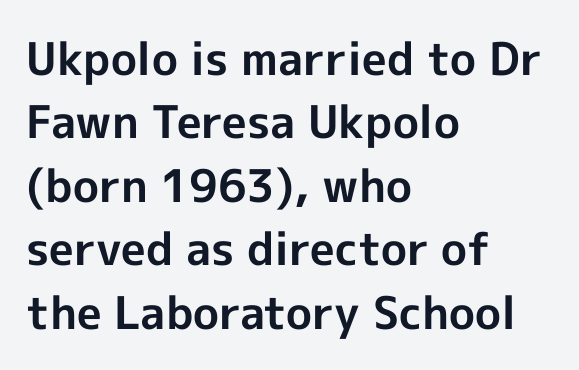
The image shows 45 px bold sans-serif type, upright; set left-aligned, normal line spacing (1.41x), normal letter spacing, not underlined; a medium x-height.
